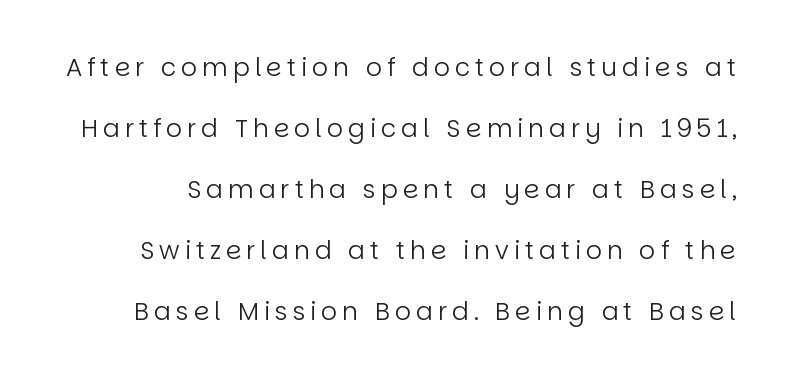
Check the space under the baseline: it is left empty. These lines have a slow, spaced-out rhythm from letter to letter. Is this a heavy cut? Hardly; it is regular or lighter. Leading is clearly above the norm, producing a sparse column. The font's upright variant was chosen for this text.
